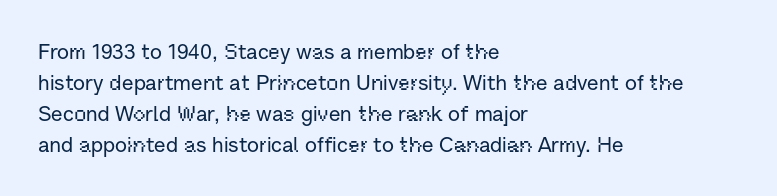
{"italic": "no", "underline": "no", "align": "left", "line_spacing": "normal", "line_spacing_ratio": 1.47, "letter_spacing": "normal", "letter_spacing_em": 0.0, "glyph_px": 21}
